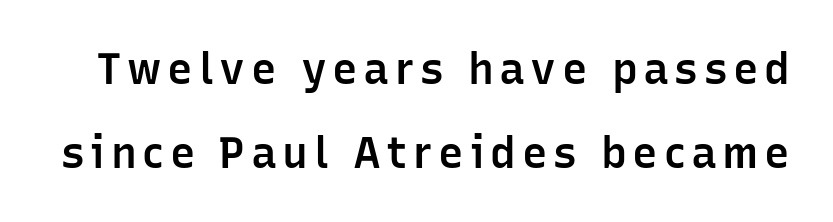
Q: Is the text bold? A: Semi-bold.
Q: Is the text italic (slanted)? A: No, it is upright.
Q: Is the typeface a serif or a sans-serif typeface? A: Sans-serif.
Q: Is the text underlined? A: No.
Q: Is the spacing between lines tight, normal or loose? A: Loose.
Q: Width (condensed, normal, or wide)? A: Normal.
Q: Stroke contrast? A: Low.
Q: x-height? A: Medium.
Q: Monospaced? A: No.
